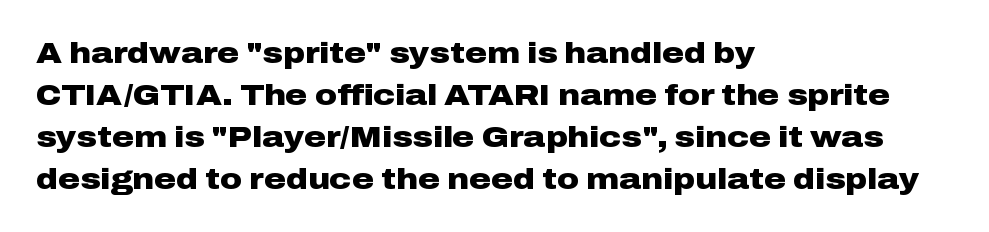
Q: Is the text bold? A: Yes.
Q: Is the text italic (slanted)? A: No, it is upright.
Q: Is the typeface a serif or a sans-serif typeface? A: Sans-serif.
Q: Is the text underlined? A: No.
Q: How is the paragraph aligned? A: Left-aligned.
Q: Is the spacing between letters normal or unusually wide? A: Normal.
Q: Is the spacing between lines tight, normal or loose? A: Normal.
Q: Width (condensed, normal, or wide)? A: Wide.
Q: Stroke contrast? A: Low.
Q: x-height? A: Medium.
Q: Monospaced? A: No.
